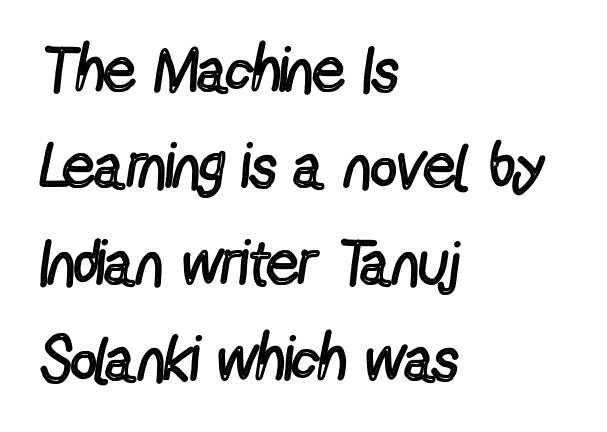
Q: Is the text bold? A: No.
Q: Is the typeface a serif or a sans-serif typeface? A: Sans-serif.
Q: Is the text underlined? A: No.
Q: How is the paragraph aligned? A: Left-aligned.
Q: Is the spacing between letters normal or unusually wide? A: Normal.
Q: Is the spacing between lines tight, normal or loose? A: Normal.
Q: Width (condensed, normal, or wide)? A: Condensed.
Q: x-height? A: Medium.
Q: Monospaced? A: No.
